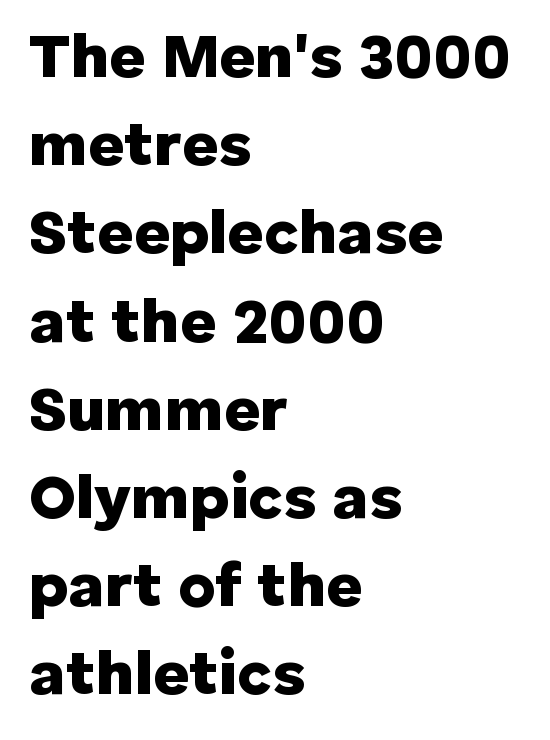
Every letter is thick-stroked: bold, no question. Regular leading. Short and long lines alike share a common starting point at left. This is the regular roman posture of the typeface. Nothing sits at the stroke ends, so this counts as sans-serif.
